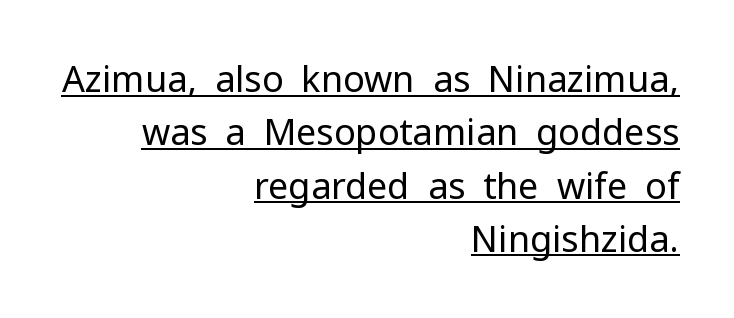
Characters remain perfectly vertical along every line. Notice how descenders clear the ascenders below comfortably — that's standard leading. Each line of the rendering has a horizontal stroke beneath the glyphs. Alignment: flush right. The weight tops out at a normal text grade.
